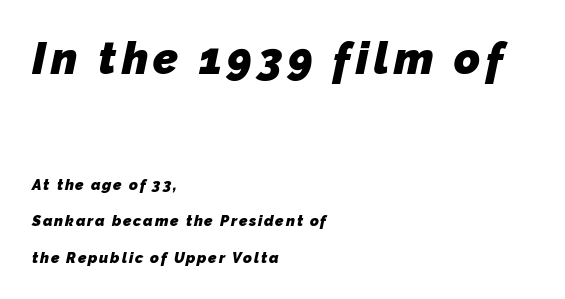
{"serif": "no", "bold": "yes", "weight": "heavy", "width": "normal", "stroke_contrast": "low", "x_height": "medium", "monospaced": "no", "underline": "no", "align": "left", "line_spacing": "loose", "line_spacing_ratio": 2.44, "larger_block": "first", "size_ratio": 2.93, "glyph_px": 44}
